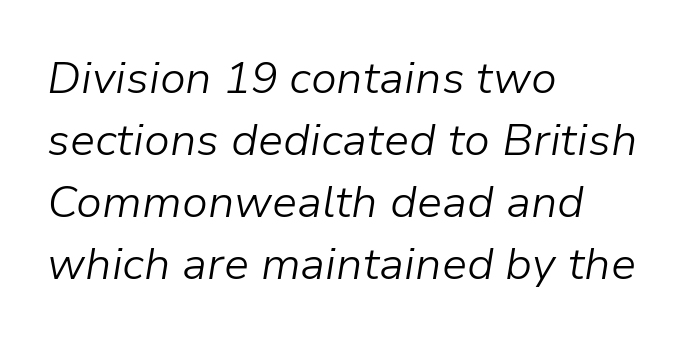
The image shows 45 px light type, italic (leaning right); set left-aligned, normal line spacing (1.38x), normal letter spacing, not underlined; low stroke contrast and a medium x-height.
